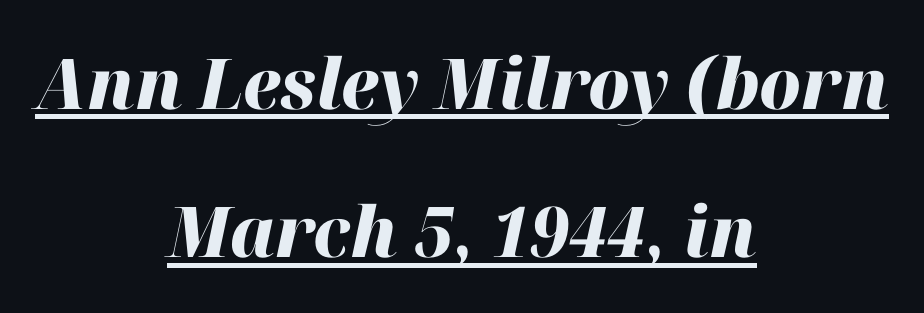
The image shows 70 px heavy type, italic (leaning right); set centered, loose line spacing (2.12x), normal letter spacing, underlined; high stroke contrast and a medium x-height.
